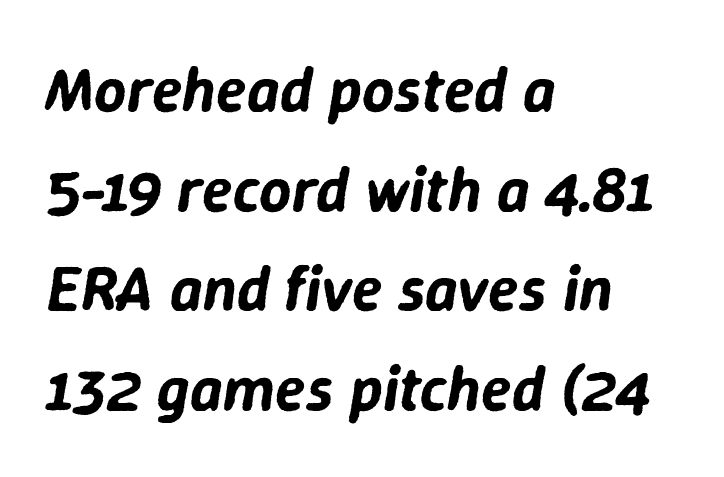
The image shows 63 px text type, italic (leaning right); set left-aligned, normal line spacing (1.58x), normal letter spacing, not underlined; low stroke contrast and a medium x-height.
